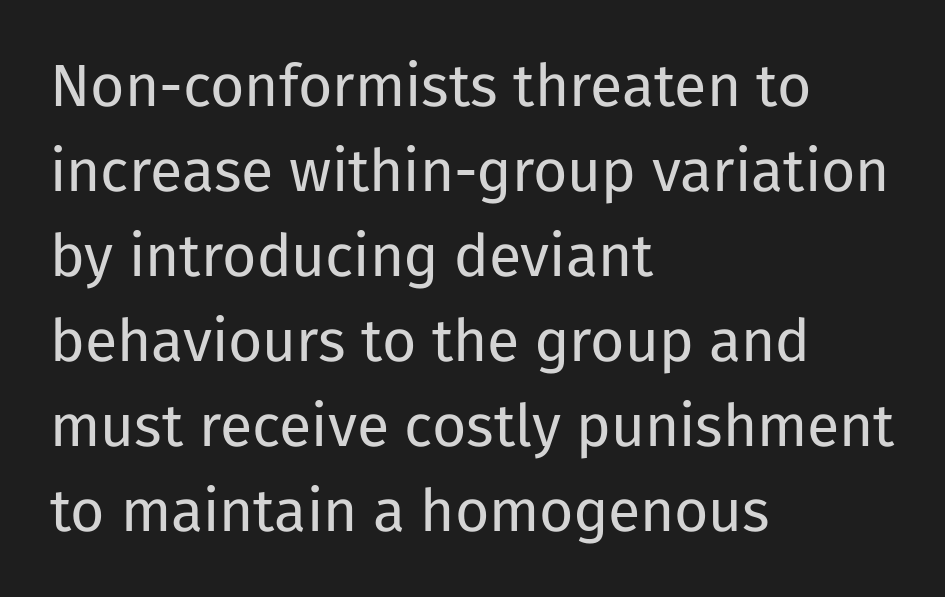
{"serif": "no", "italic": "no", "bold": "no", "weight": "regular", "width": "normal", "stroke_contrast": "low", "x_height": "medium", "monospaced": "no", "underline": "no", "align": "left", "line_spacing": "normal", "line_spacing_ratio": 1.44, "letter_spacing": "normal", "letter_spacing_em": 0.0, "glyph_px": 59}
